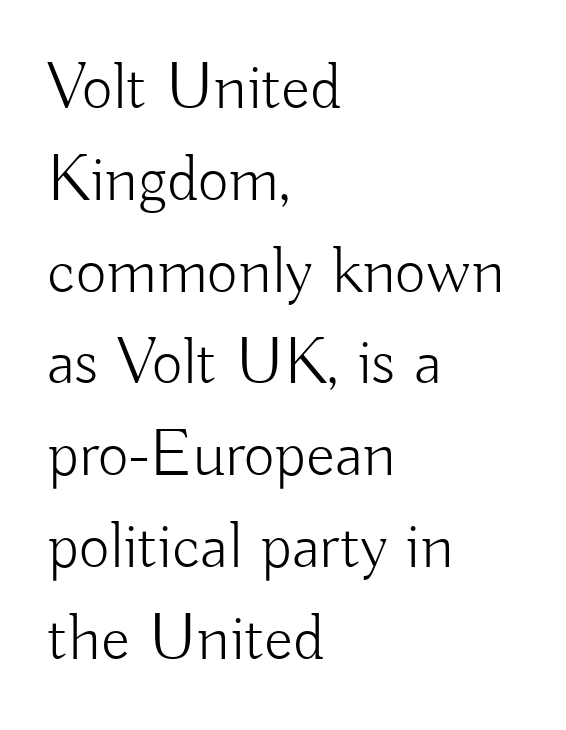
{"serif": "no", "italic": "no", "bold": "no", "weight": "light", "width": "normal", "stroke_contrast": "low", "x_height": "small", "monospaced": "no", "underline": "no", "align": "left", "line_spacing": "normal", "line_spacing_ratio": 1.37, "letter_spacing": "normal", "letter_spacing_em": 0.0, "glyph_px": 67}
